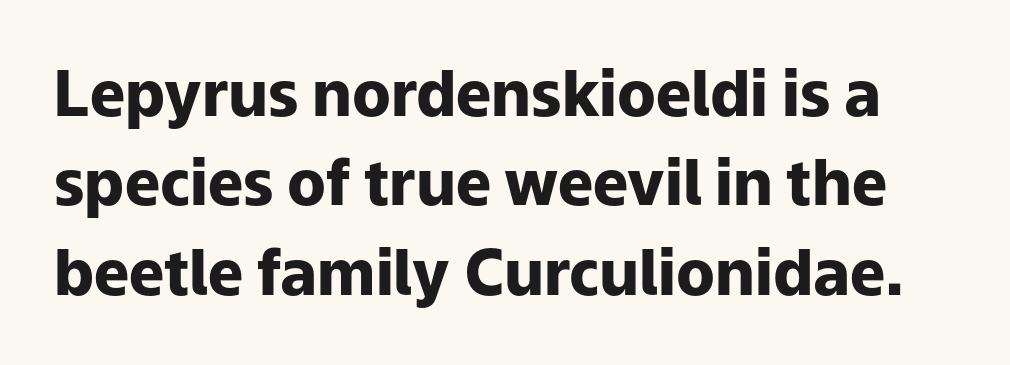
The image shows 63 px heavy sans-serif type, upright; set normal line spacing (1.42x), normal letter spacing, not underlined; low stroke contrast and a medium x-height.
